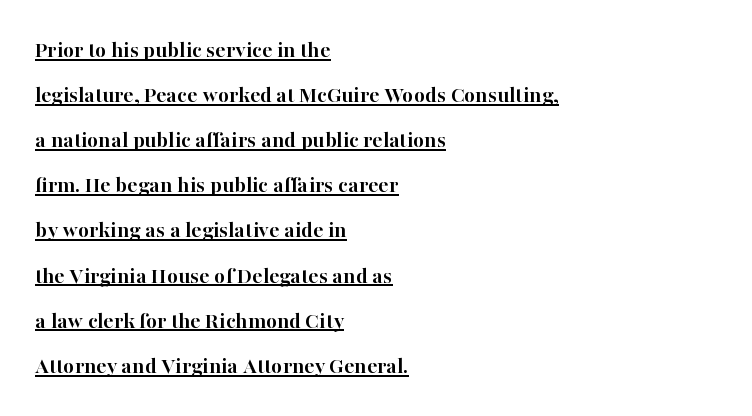
{"italic": "no", "bold": "yes", "underline": "yes", "align": "left", "line_spacing_ratio": 1.88, "letter_spacing": "normal", "letter_spacing_em": 0.0, "glyph_px": 24}
